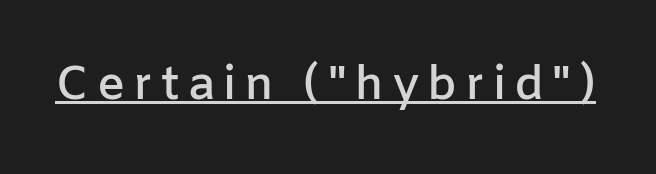
The image shows 47 px semibold sans-serif type, upright; set underlined; low stroke contrast and a medium x-height.
